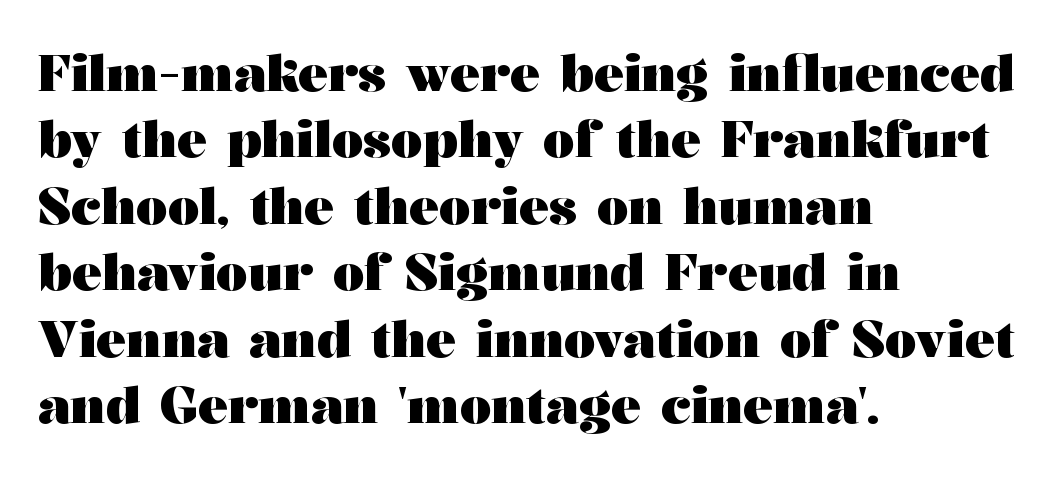
Honestly, there is no underline to notice here at all. One glance says typical: line gaps are just what's usual. Alignment: flush left. Think of a printed novel: that variable character pitch is what you see here.
